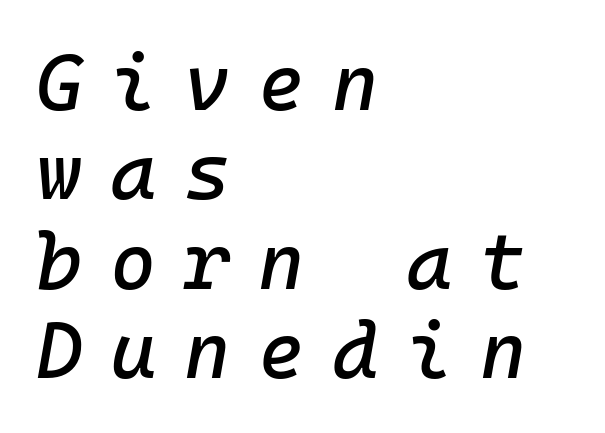
Reading down the column, the eye jumps only a short way to each next line. The strip under each line holds only bare page. The type is letterspaced generously, with wide tracking. Line beginnings align vertically; line endings do not. Notice how the stems are inclined rather than vertical — that's the hallmark of italics.
